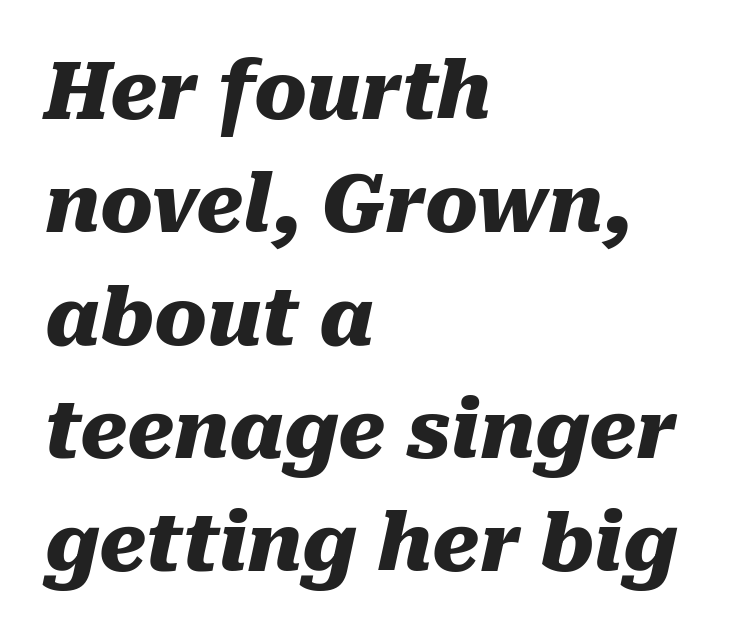
{"italic": "yes", "lean": "right", "slant_degrees": 10, "bold": "yes", "weight": "heavy", "width": "normal", "stroke_contrast": "medium", "x_height": "medium", "monospaced": "no", "underline": "no", "align": "left", "line_spacing": "normal", "line_spacing_ratio": 1.43, "letter_spacing": "normal", "letter_spacing_em": 0.0, "glyph_px": 79}
